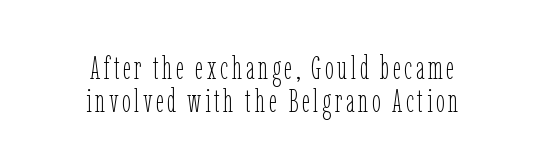
Q: Is the text bold? A: No.
Q: Is the text italic (slanted)? A: No, it is upright.
Q: Is the text underlined? A: No.
Q: How is the paragraph aligned? A: Centered.
Q: Is the spacing between lines tight, normal or loose? A: Tight.
Q: Width (condensed, normal, or wide)? A: Condensed.
Q: Stroke contrast? A: Low.
Q: x-height? A: Medium.
Q: Monospaced? A: No.
